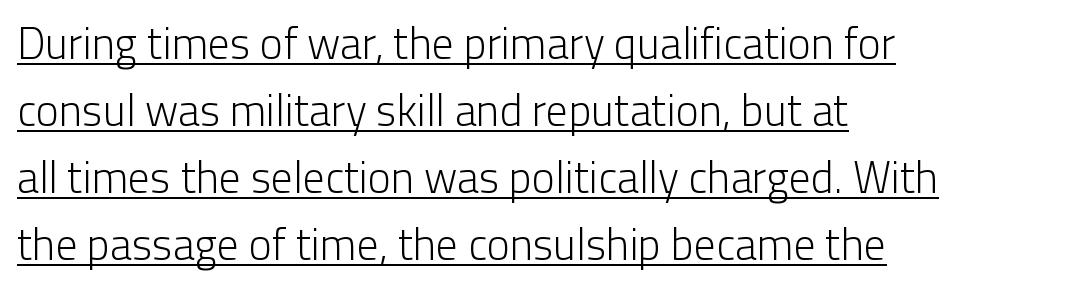
{"serif": "no", "italic": "no", "bold": "no", "weight": "light", "width": "normal", "stroke_contrast": "low", "x_height": "medium", "monospaced": "no", "underline": "yes", "align": "left", "line_spacing": "normal", "line_spacing_ratio": 1.52, "letter_spacing": "normal", "letter_spacing_em": 0.0, "glyph_px": 44}
